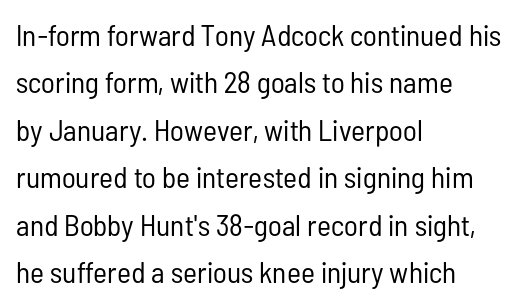
The image shows 30 px regular-weight, condensed sans-serif type, upright; set left-aligned, normal line spacing (1.58x), normal letter spacing, not underlined; low stroke contrast and a medium x-height.
